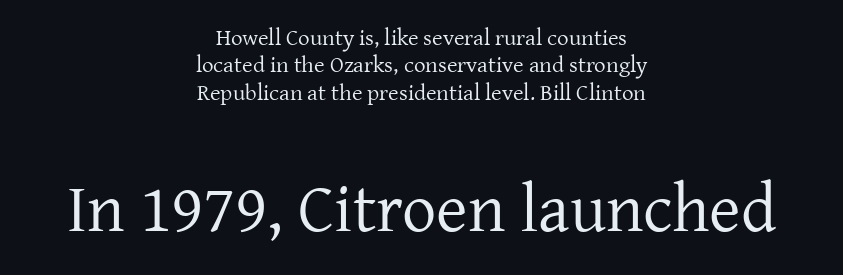
The rendering keeps characters at their native spacing. You can tell it's not italic because the verticals are truly vertical. The face used here is proportionally spaced, like ordinary book or web type. Size contrast runs from small at the top to large at the bottom. Weight: not bold — regular or lighter.
